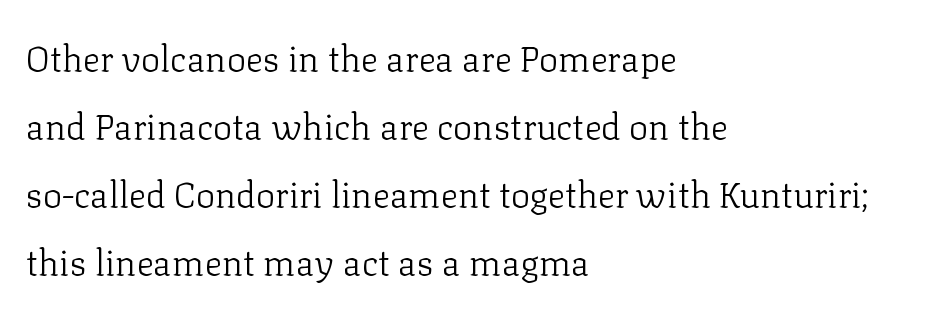
The image shows 36 px light serif type, upright; set left-aligned, line spacing 1.89x, normal letter spacing, not underlined; low stroke contrast and a medium x-height.
